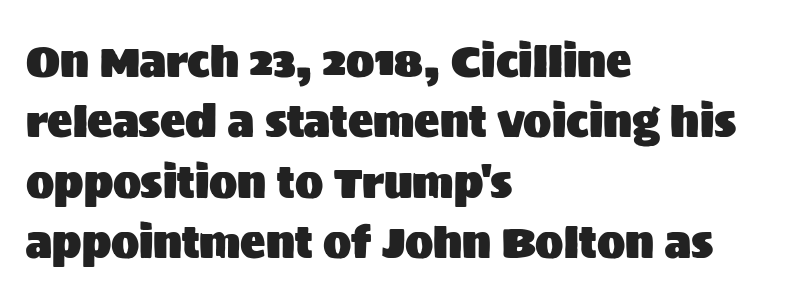
The space beneath each line is pristine and unruled. Each line starts at the same left margin while the right side varies. Proportional: the letters do not fall into vertical columns. A typesetter would call this zero additional tracking. Regarding serifs, this sample does without them.
